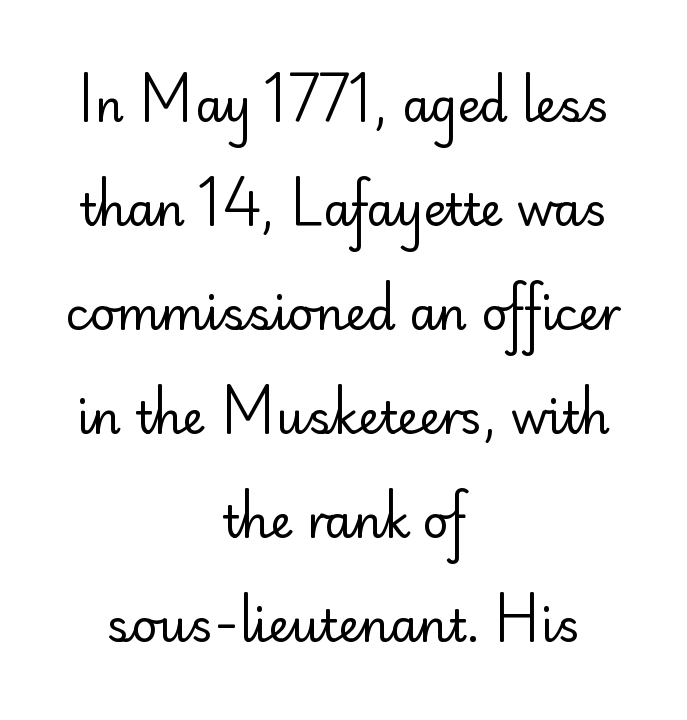
Q: Is the text bold? A: No.
Q: Is the text italic (slanted)? A: No, it is upright.
Q: Is the typeface a serif or a sans-serif typeface? A: Sans-serif.
Q: Is the text underlined? A: No.
Q: How is the paragraph aligned? A: Centered.
Q: Is the spacing between letters normal or unusually wide? A: Normal.
Q: Is the spacing between lines tight, normal or loose? A: Loose.
Q: Width (condensed, normal, or wide)? A: Normal.
Q: Stroke contrast? A: Low.
Q: x-height? A: Small.
Q: Monospaced? A: No.
